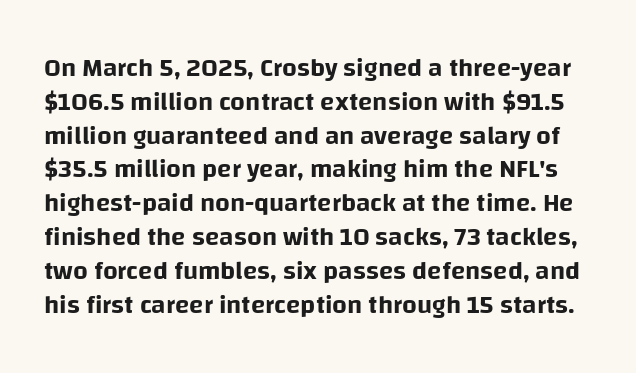
The image shows 26 px text type, upright; set normal line spacing (1.3x), normal letter spacing, not underlined.
